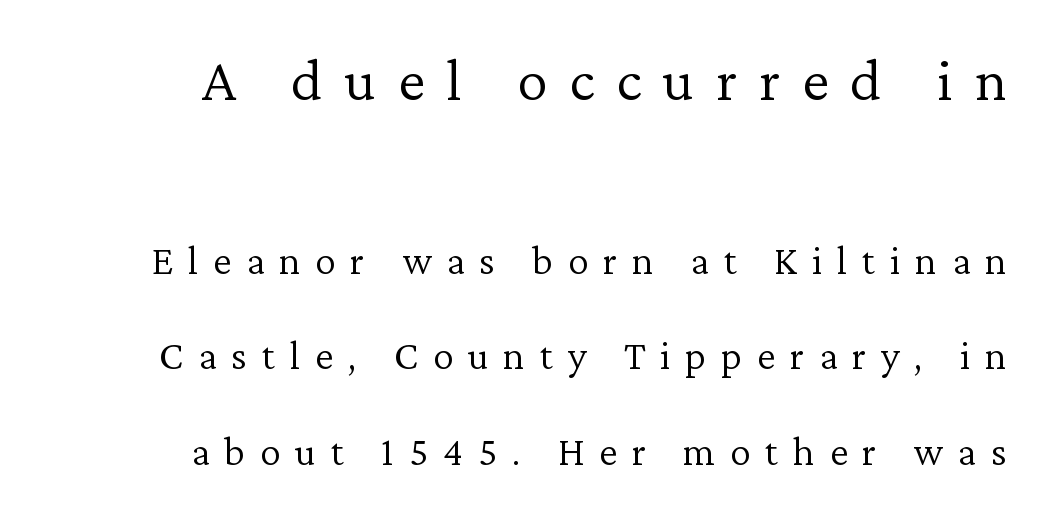
{"serif": "yes", "italic": "no", "bold": "no", "weight": "light", "width": "normal", "stroke_contrast": "low", "x_height": "medium", "monospaced": "no", "underline": "no", "align": "right", "line_spacing": "loose", "line_spacing_ratio": 2.34, "letter_spacing": "wide", "letter_spacing_em": 0.36, "larger_block": "first", "size_ratio": 1.49, "glyph_px": 61}
